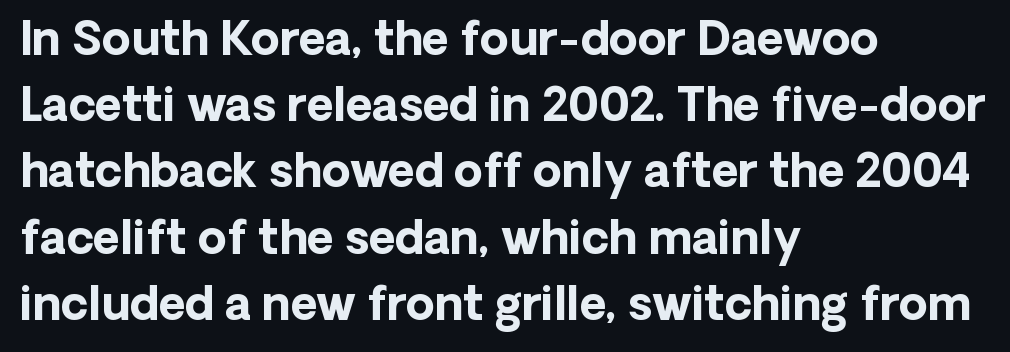
Q: Is the text bold? A: Yes.
Q: Is the text italic (slanted)? A: No, it is upright.
Q: Is the typeface a serif or a sans-serif typeface? A: Sans-serif.
Q: Is the text underlined? A: No.
Q: How is the paragraph aligned? A: Left-aligned.
Q: Is the spacing between letters normal or unusually wide? A: Normal.
Q: Is the spacing between lines tight, normal or loose? A: Normal.
Q: Width (condensed, normal, or wide)? A: Normal.
Q: Stroke contrast? A: Low.
Q: x-height? A: Medium.
Q: Monospaced? A: No.
